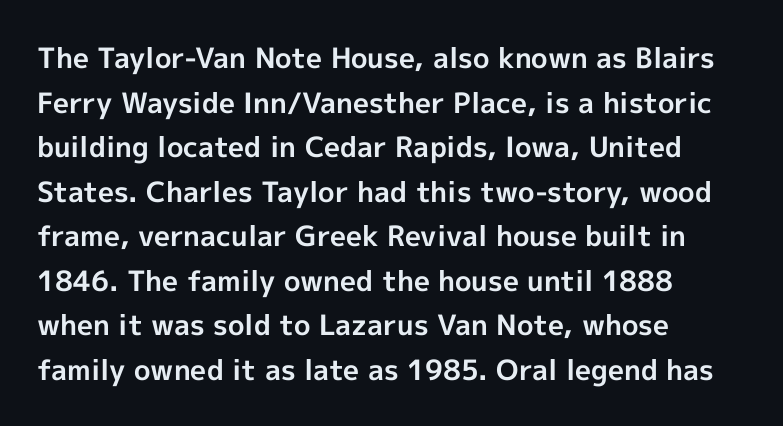
The image shows 28 px bold sans-serif type, upright; set left-aligned, normal line spacing (1.59x), normal letter spacing, not underlined; a medium x-height.
